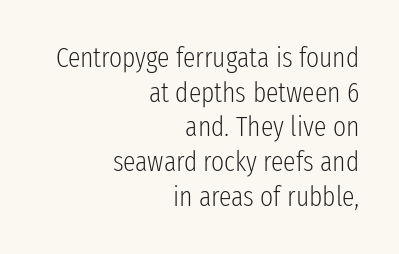
Q: Is the text bold? A: No.
Q: Is the text italic (slanted)? A: No, it is upright.
Q: Is the typeface a serif or a sans-serif typeface? A: Sans-serif.
Q: Is the text underlined? A: No.
Q: How is the paragraph aligned? A: Right-aligned.
Q: Is the spacing between letters normal or unusually wide? A: Normal.
Q: Width (condensed, normal, or wide)? A: Condensed.
Q: Stroke contrast? A: Low.
Q: x-height? A: Medium.
Q: Monospaced? A: No.
